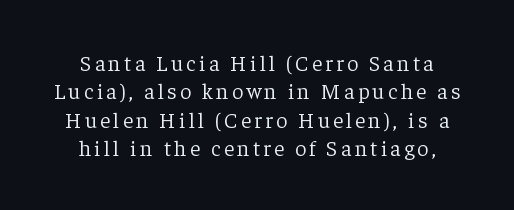
Q: Is the text bold? A: No.
Q: Is the text italic (slanted)? A: No, it is upright.
Q: Is the text underlined? A: No.
Q: Is the spacing between lines tight, normal or loose? A: Normal.
